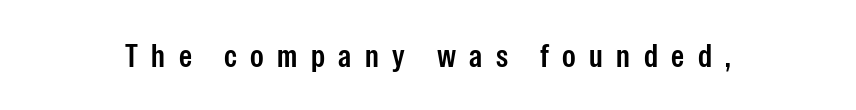
The image shows 33 px semibold, condensed sans-serif type, upright; set unusually wide letter spacing (+0.41 em), not underlined; low stroke contrast and a medium x-height.
